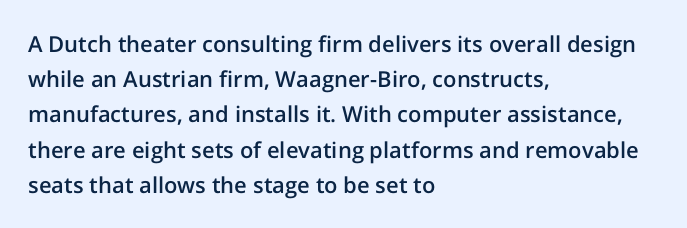
Q: Is the text bold? A: Semi-bold.
Q: Is the text italic (slanted)? A: No, it is upright.
Q: Is the text underlined? A: No.
Q: How is the paragraph aligned? A: Left-aligned.
Q: Is the spacing between letters normal or unusually wide? A: Normal.
Q: Is the spacing between lines tight, normal or loose? A: Normal.
